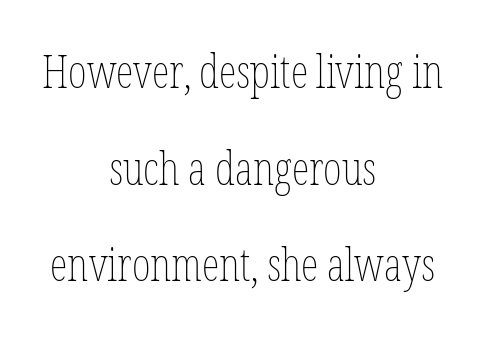
{"italic": "no", "bold": "no", "weight": "thin", "width": "condensed", "stroke_contrast": "low", "x_height": "medium", "monospaced": "no", "underline": "no", "align": "center", "line_spacing": "loose", "line_spacing_ratio": 2.15, "letter_spacing": "normal", "letter_spacing_em": 0.0, "glyph_px": 45}
